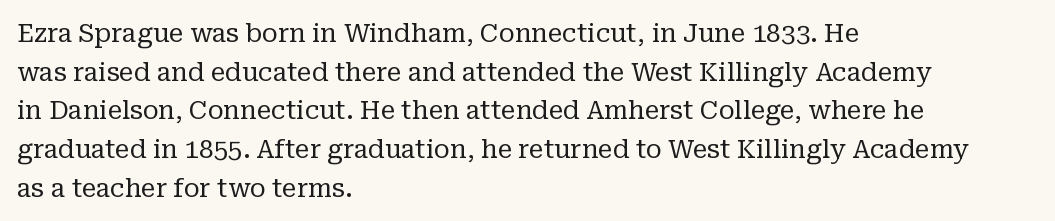
{"italic": "no", "bold": "no", "underline": "no", "align": "left", "line_spacing": "normal", "line_spacing_ratio": 1.49, "letter_spacing": "normal", "letter_spacing_em": 0.0, "glyph_px": 26}
